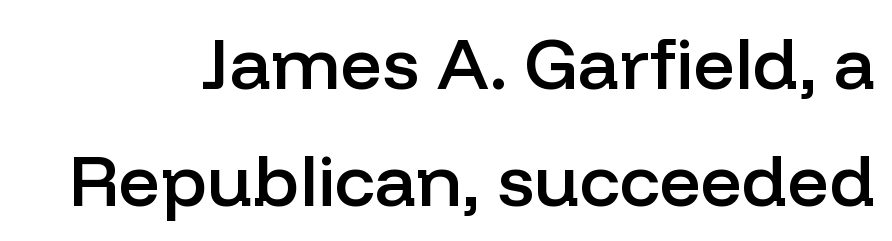
{"serif": "no", "italic": "no", "bold": "semi", "weight": "semibold", "width": "normal", "stroke_contrast": "low", "x_height": "medium", "monospaced": "no", "underline": "no", "line_spacing": "normal", "line_spacing_ratio": 1.6, "letter_spacing": "normal", "letter_spacing_em": 0.0, "glyph_px": 73}
